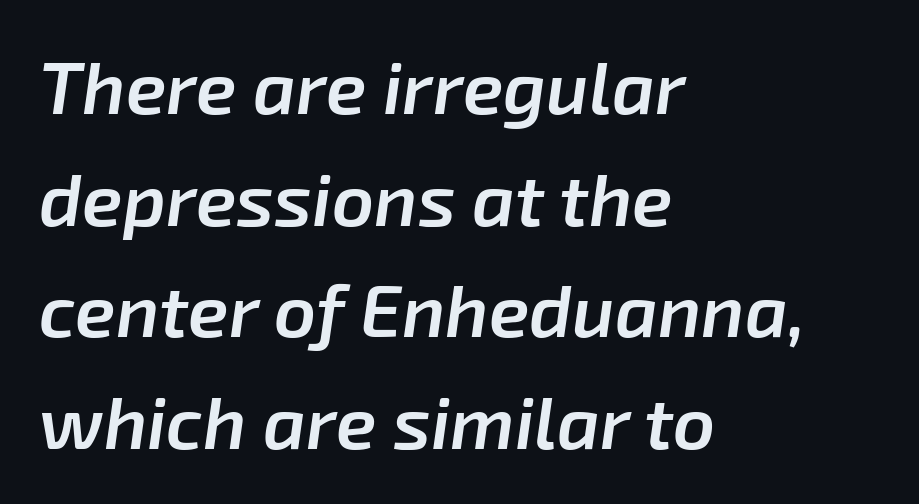
Q: Is the text bold? A: Semi-bold.
Q: Is the text italic (slanted)? A: Yes, it leans right by about 8 degrees.
Q: Is the text underlined? A: No.
Q: How is the paragraph aligned? A: Left-aligned.
Q: Is the spacing between letters normal or unusually wide? A: Normal.
Q: Is the spacing between lines tight, normal or loose? A: Normal.
Q: Width (condensed, normal, or wide)? A: Normal.
Q: Stroke contrast? A: Low.
Q: x-height? A: Medium.
Q: Monospaced? A: No.
